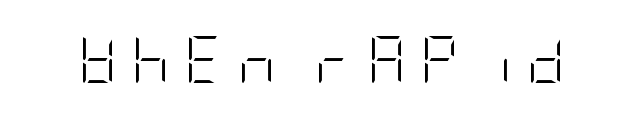
The image shows 47 px light, condensed sans-serif type, upright; set unusually wide letter spacing (+0.31 em), not underlined; low stroke contrast and a large x-height.
